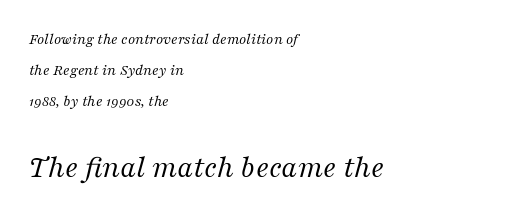
Q: Is the text bold? A: No.
Q: Is the text italic (slanted)? A: Yes, it leans right by about 16 degrees.
Q: Is the typeface a serif or a sans-serif typeface? A: Serif.
Q: Is the text underlined? A: No.
Q: How is the paragraph aligned? A: Left-aligned.
Q: Is the spacing between letters normal or unusually wide? A: Normal.
Q: Is the spacing between lines tight, normal or loose? A: Loose.
Q: Which block of text is set in a larger size, the first (top) or the second (bottom)? A: The second (bottom) one.
Q: Width (condensed, normal, or wide)? A: Normal.
Q: Stroke contrast? A: Medium.
Q: x-height? A: Medium.
Q: Monospaced? A: No.
